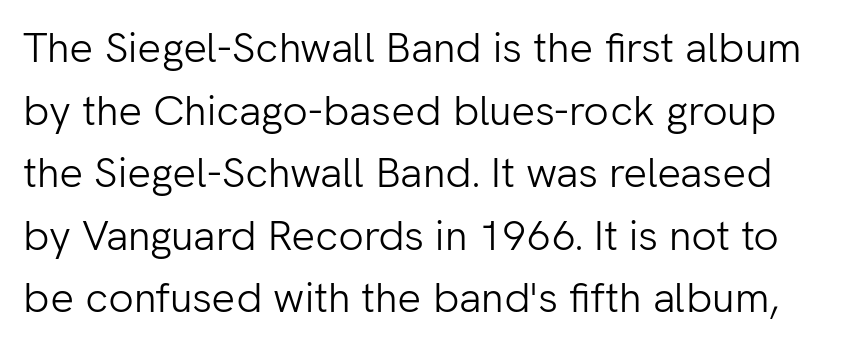
Q: Is the text bold? A: No.
Q: Is the text italic (slanted)? A: No, it is upright.
Q: Is the typeface a serif or a sans-serif typeface? A: Sans-serif.
Q: Is the text underlined? A: No.
Q: Is the spacing between letters normal or unusually wide? A: Normal.
Q: Is the spacing between lines tight, normal or loose? A: Normal.
Q: Width (condensed, normal, or wide)? A: Normal.
Q: Stroke contrast? A: Low.
Q: x-height? A: Medium.
Q: Monospaced? A: No.
